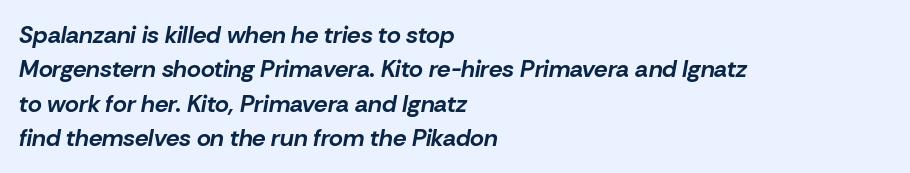
The image shows 24 px bold type, italic (leaning right); set left-aligned, normal line spacing (1.43x), normal letter spacing, not underlined.
